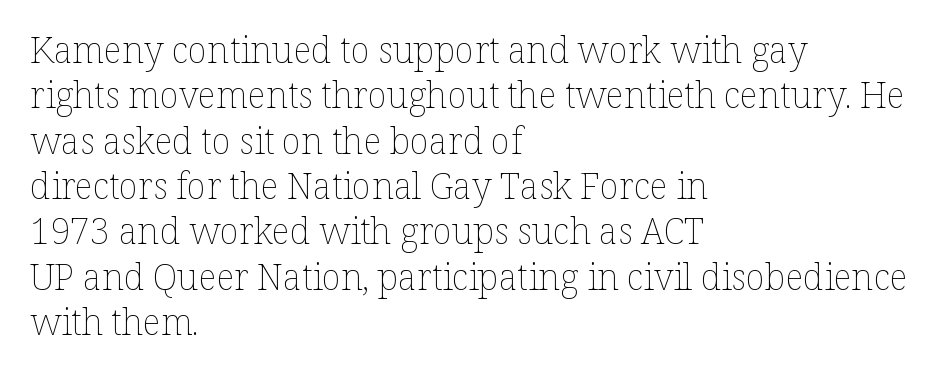
{"italic": "no", "bold": "no", "weight": "thin", "width": "normal", "stroke_contrast": "low", "x_height": "medium", "monospaced": "no", "underline": "no", "align": "left", "line_spacing": "normal", "line_spacing_ratio": 1.26, "letter_spacing": "normal", "letter_spacing_em": 0.0, "glyph_px": 36}
